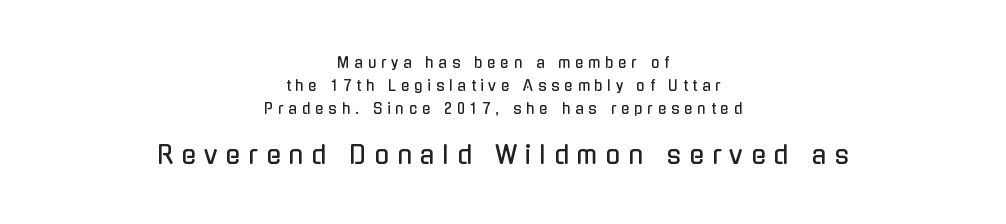
{"italic": "no", "underline": "no", "align": "center", "line_spacing": "normal", "line_spacing_ratio": 1.64, "letter_spacing": "wide", "letter_spacing_em": 0.34, "larger_block": "second", "size_ratio": 1.71, "glyph_px": 24}
